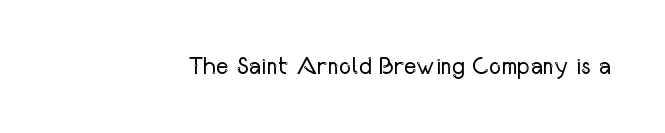
Only glyphs here, with clear space below each row. Notice how the stems are strictly vertical — no italics here. Between one letter and the next there's only the usual sliver of space. Is this a heavy cut? Hardly; it is regular or lighter.
